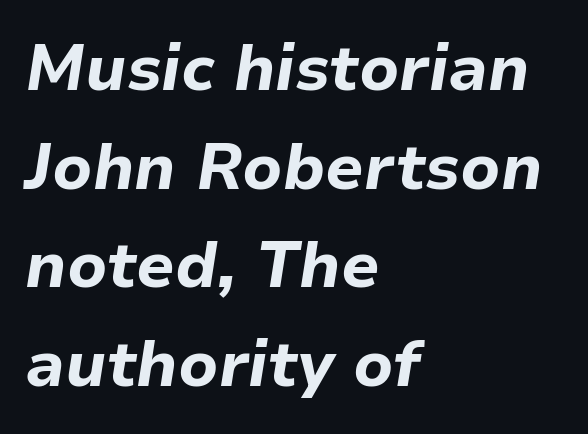
Each word holds together tightly as a unit, with standard inter-letter gaps. Underlining? Definitely not there. Each line starts at the same left margin while the right side varies. Note the varied advance widths — an 'i' is clearly narrower than an 'm'. Pretty heavy lettering here — definitely bold.
